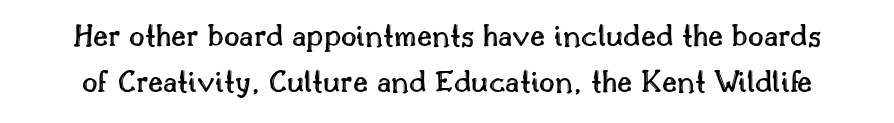
Q: Is the text italic (slanted)? A: No, it is upright.
Q: Is the text underlined? A: No.
Q: Is the spacing between letters normal or unusually wide? A: Normal.
Q: Is the spacing between lines tight, normal or loose? A: Normal.
Q: Width (condensed, normal, or wide)? A: Normal.
Q: x-height? A: Small.
Q: Monospaced? A: No.
